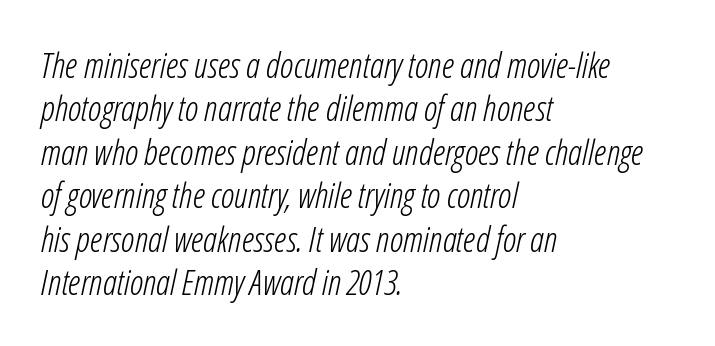
{"italic": "yes", "lean": "right", "slant_degrees": 12, "bold": "no", "weight": "light", "width": "condensed", "stroke_contrast": "low", "x_height": "medium", "monospaced": "no", "underline": "no", "align": "left", "line_spacing_ratio": 1.24, "letter_spacing": "normal", "letter_spacing_em": 0.0, "glyph_px": 35}
